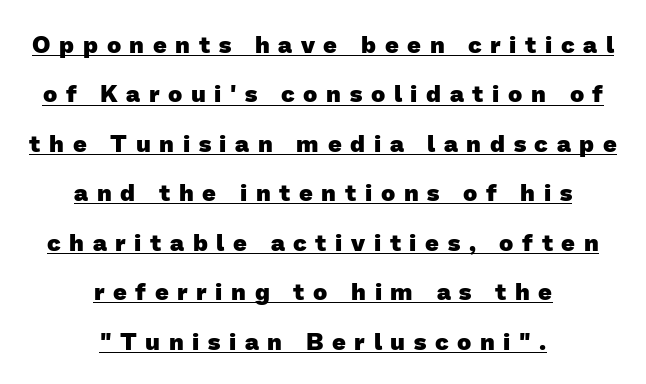
{"bold": "yes", "underline": "yes", "align": "center", "line_spacing": "loose", "line_spacing_ratio": 2.06, "letter_spacing": "wide", "letter_spacing_em": 0.36, "glyph_px": 24}
